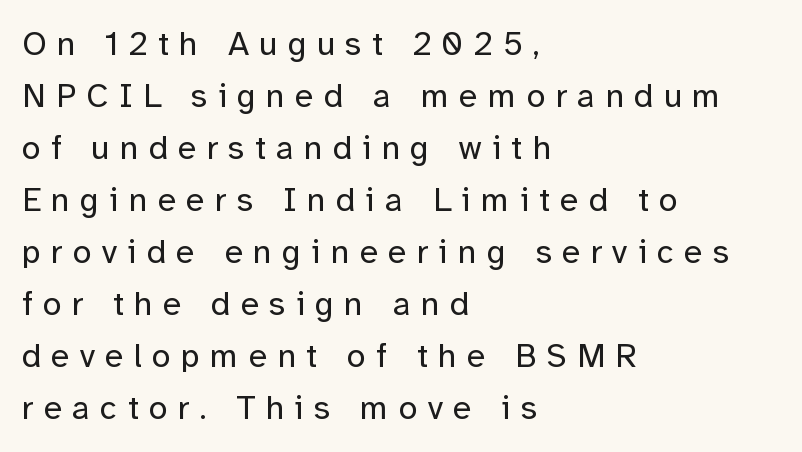
The image shows 34 px regular-weight sans-serif type, upright; set left-aligned, normal line spacing (1.53x), unusually wide letter spacing (+0.3 em), not underlined; low stroke contrast and a medium x-height.
